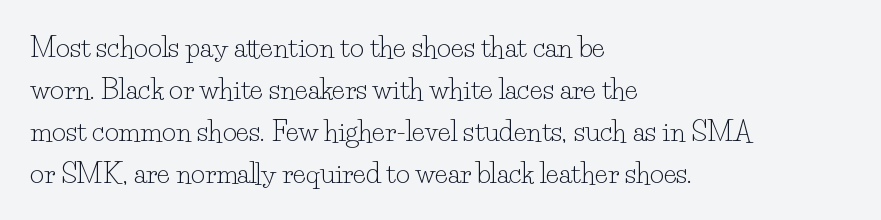
Q: Is the text bold? A: No.
Q: Is the text italic (slanted)? A: No, it is upright.
Q: Is the text underlined? A: No.
Q: How is the paragraph aligned? A: Left-aligned.
Q: Is the spacing between letters normal or unusually wide? A: Normal.
Q: Is the spacing between lines tight, normal or loose? A: Normal.
